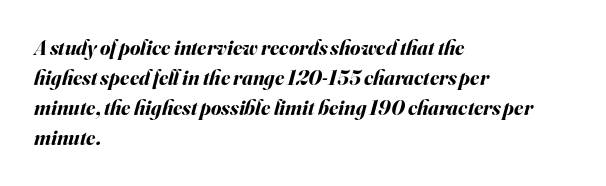
Normally led — the rows are evenly, conventionally spaced. Students, note that the glyphs here touch the page at normal intervals. Caption: bold face, heavy strokes. The ragged edge is on the right, which tells us the setting is flush left. It's the slanting kind of type. A clean baseline with only descenders dipping below it.
